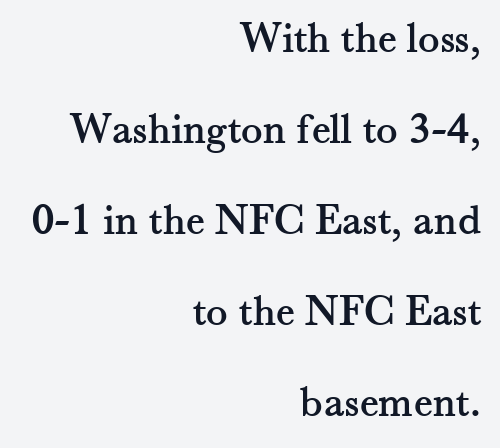
The image shows 45 px serif type, upright; set right-aligned, loose line spacing (2.02x), normal letter spacing, not underlined; medium stroke contrast and a small x-height.
